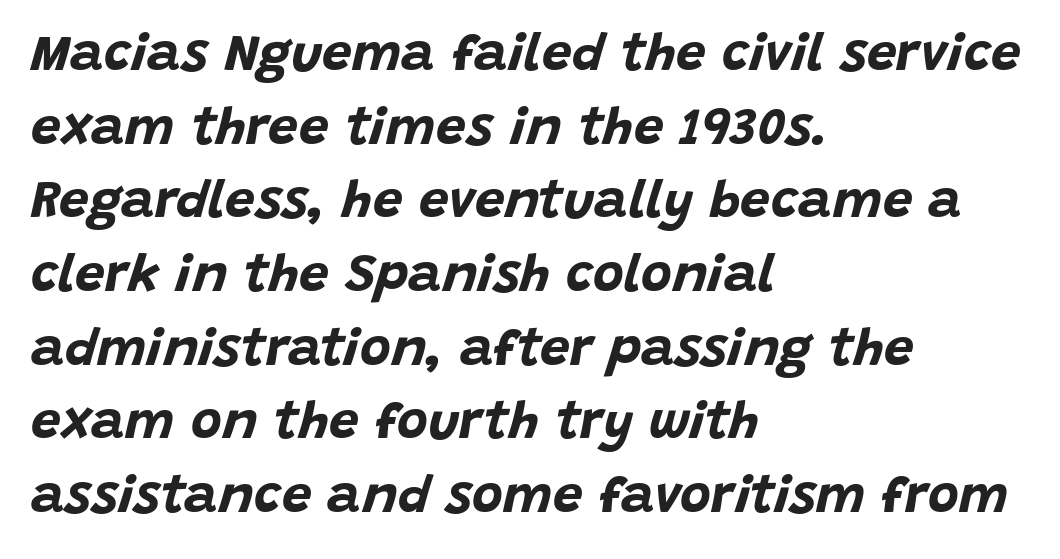
The image shows 53 px bold type, italic (leaning right); set left-aligned, normal line spacing (1.39x), normal letter spacing, not underlined; low stroke contrast and a large x-height.
